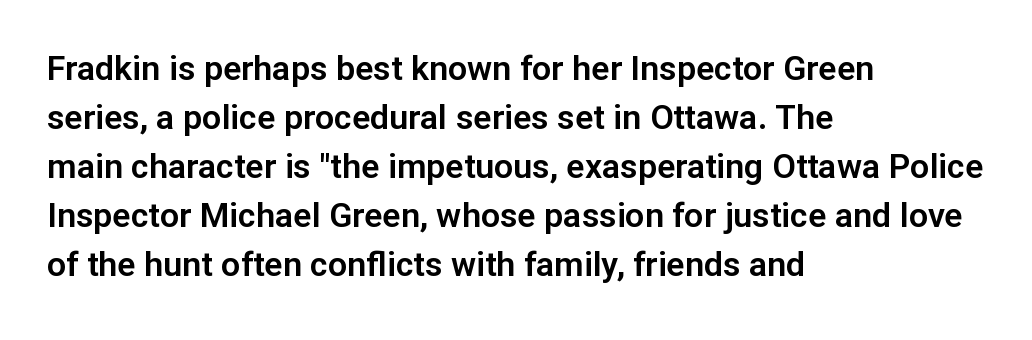
Q: Is the text italic (slanted)? A: No, it is upright.
Q: Is the typeface a serif or a sans-serif typeface? A: Sans-serif.
Q: Is the text underlined? A: No.
Q: How is the paragraph aligned? A: Left-aligned.
Q: Is the spacing between letters normal or unusually wide? A: Normal.
Q: Is the spacing between lines tight, normal or loose? A: Normal.
Q: Width (condensed, normal, or wide)? A: Normal.
Q: Stroke contrast? A: Low.
Q: x-height? A: Medium.
Q: Monospaced? A: No.
